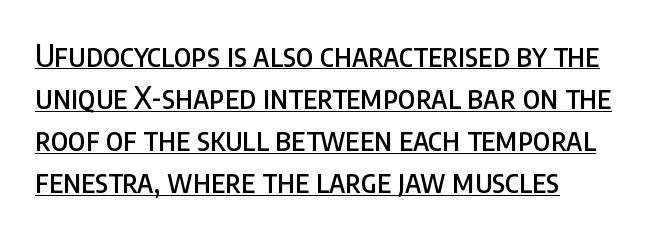
{"serif": "no", "italic": "no", "width": "condensed", "stroke_contrast": "low", "x_height": "large", "monospaced": "no", "underline": "yes", "align": "left", "line_spacing": "normal", "line_spacing_ratio": 1.36, "letter_spacing": "normal", "letter_spacing_em": 0.0, "glyph_px": 31}
